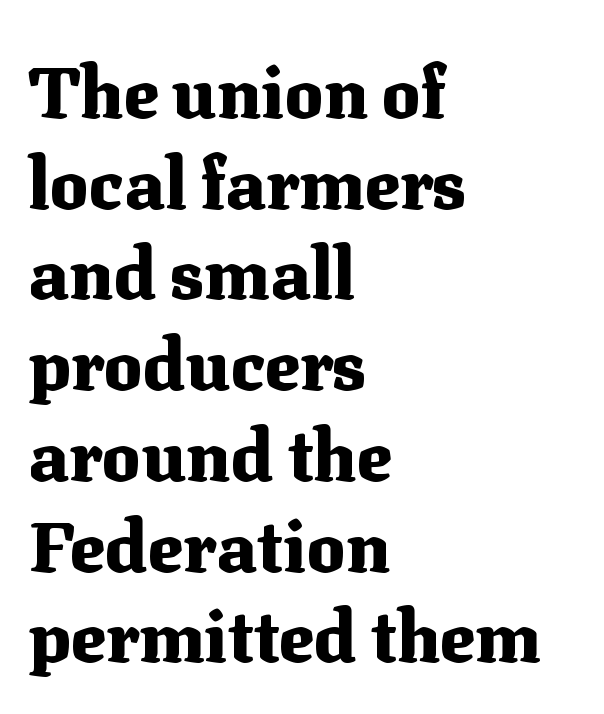
Proportional: the letters do not fall into vertical columns. Horizontal bands of white between lines are of average thickness. The strip under each line holds only bare page. Students, note that the glyphs here touch the page at normal intervals.
